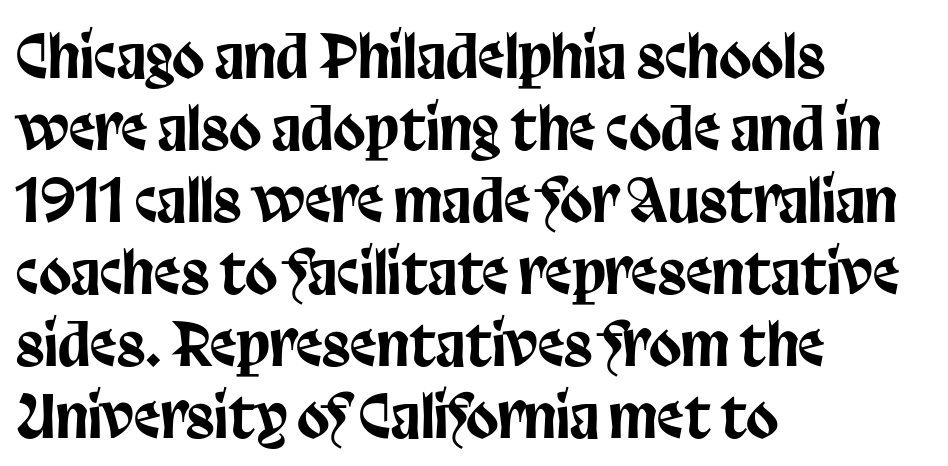
{"serif": "no", "italic": "no", "width": "condensed", "stroke_contrast": "low", "x_height": "large", "monospaced": "no", "underline": "no", "align": "left", "line_spacing_ratio": 1.22, "letter_spacing": "normal", "letter_spacing_em": 0.0, "glyph_px": 59}
